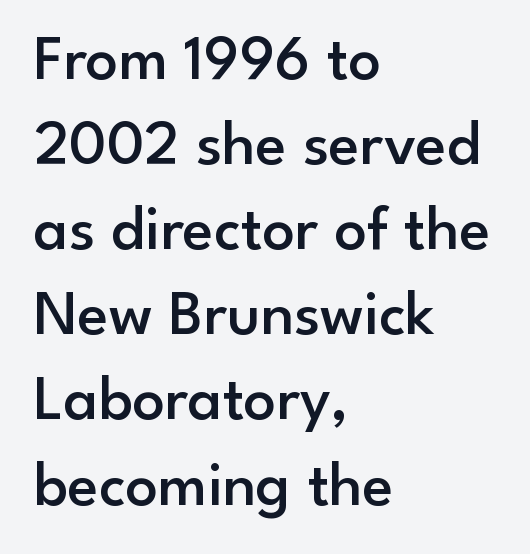
The image shows 64 px semibold sans-serif type, upright; set left-aligned, normal line spacing (1.33x), normal letter spacing, not underlined; low stroke contrast and a small x-height.
